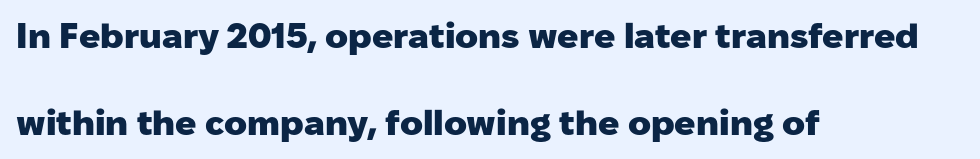
Q: Is the text bold? A: Yes.
Q: Is the text italic (slanted)? A: No, it is upright.
Q: Is the typeface a serif or a sans-serif typeface? A: Sans-serif.
Q: Is the text underlined? A: No.
Q: How is the paragraph aligned? A: Left-aligned.
Q: Is the spacing between letters normal or unusually wide? A: Normal.
Q: Is the spacing between lines tight, normal or loose? A: Loose.
Q: Width (condensed, normal, or wide)? A: Normal.
Q: Stroke contrast? A: Low.
Q: x-height? A: Medium.
Q: Monospaced? A: No.
